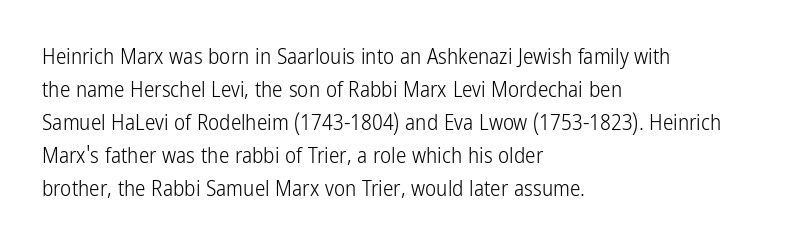
Q: Is the text bold? A: No.
Q: Is the text italic (slanted)? A: No, it is upright.
Q: Is the text underlined? A: No.
Q: How is the paragraph aligned? A: Left-aligned.
Q: Is the spacing between letters normal or unusually wide? A: Normal.
Q: Is the spacing between lines tight, normal or loose? A: Normal.
